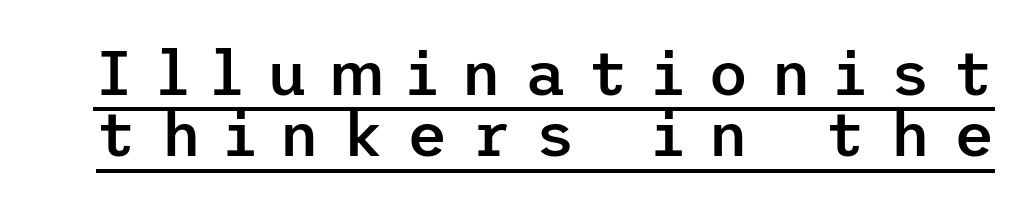
Q: Is the text bold? A: Semi-bold.
Q: Is the text italic (slanted)? A: No, it is upright.
Q: Is the typeface a serif or a sans-serif typeface? A: Sans-serif.
Q: Is the text underlined? A: Yes.
Q: Is the spacing between letters normal or unusually wide? A: Unusually wide.
Q: Is the spacing between lines tight, normal or loose? A: Tight.
Q: Width (condensed, normal, or wide)? A: Normal.
Q: Stroke contrast? A: Low.
Q: x-height? A: Medium.
